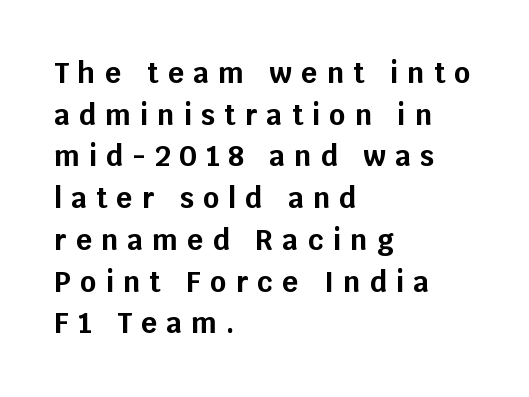
{"serif": "no", "italic": "no", "bold": "yes", "weight": "bold", "width": "normal", "stroke_contrast": "low", "x_height": "large", "monospaced": "no", "underline": "no", "align": "left", "line_spacing": "normal", "line_spacing_ratio": 1.49, "letter_spacing": "wide", "letter_spacing_em": 0.33, "glyph_px": 28}
